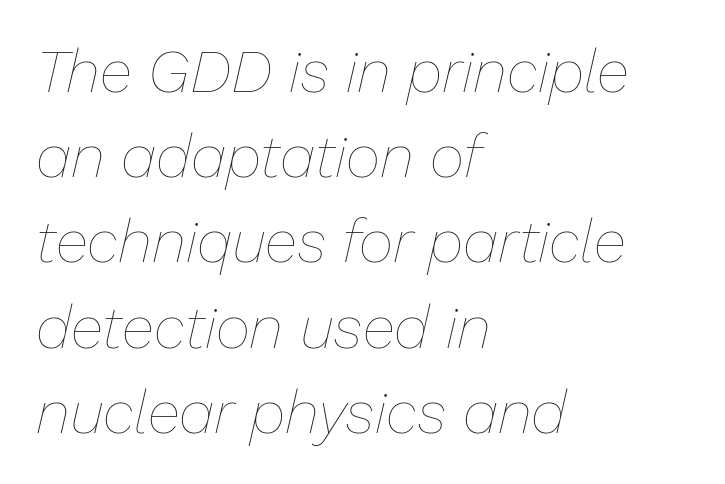
{"italic": "yes", "lean": "right", "slant_degrees": 13, "bold": "no", "weight": "thin", "width": "normal", "stroke_contrast": "low", "x_height": "medium", "monospaced": "no", "underline": "no", "align": "left", "line_spacing": "normal", "line_spacing_ratio": 1.42, "letter_spacing": "normal", "letter_spacing_em": 0.0, "glyph_px": 60}
